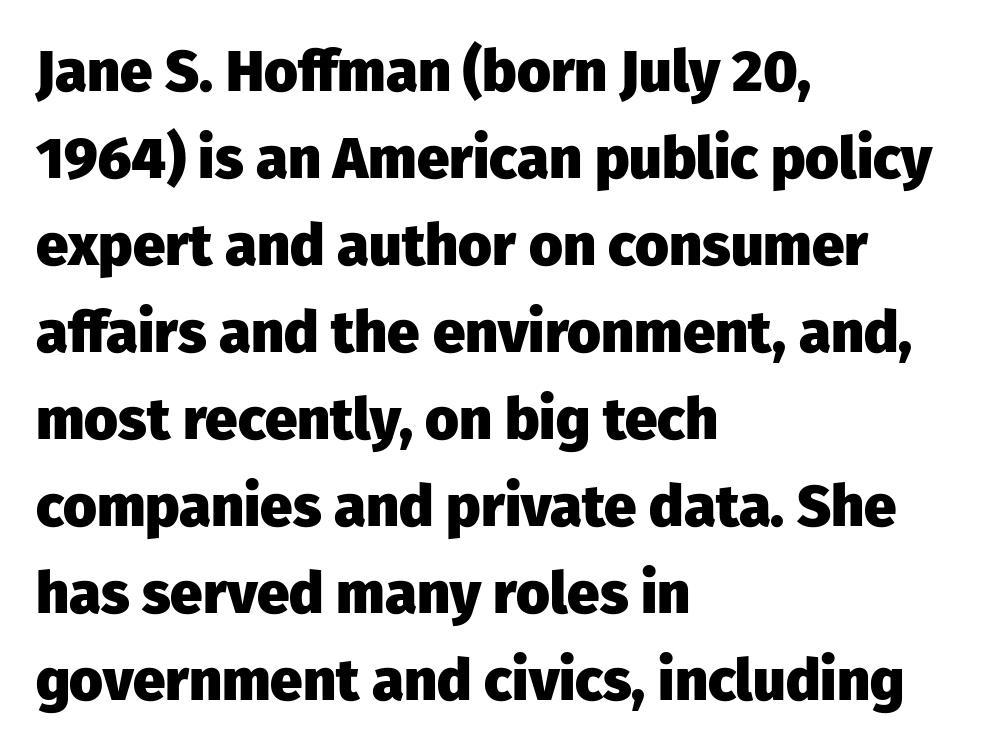
Q: Is the text bold? A: Yes.
Q: Is the text italic (slanted)? A: No, it is upright.
Q: Is the typeface a serif or a sans-serif typeface? A: Sans-serif.
Q: Is the text underlined? A: No.
Q: How is the paragraph aligned? A: Left-aligned.
Q: Is the spacing between letters normal or unusually wide? A: Normal.
Q: Is the spacing between lines tight, normal or loose? A: Normal.
Q: Width (condensed, normal, or wide)? A: Normal.
Q: Stroke contrast? A: Low.
Q: x-height? A: Medium.
Q: Monospaced? A: No.
